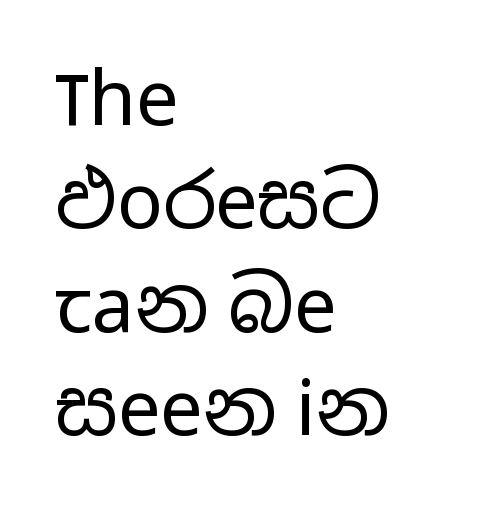
{"serif": "no", "italic": "no", "bold": "no", "weight": "regular", "width": "wide", "stroke_contrast": "low", "x_height": "medium", "monospaced": "no", "underline": "no", "align": "left", "line_spacing": "normal", "line_spacing_ratio": 1.36, "letter_spacing": "normal", "letter_spacing_em": 0.0, "glyph_px": 76}
